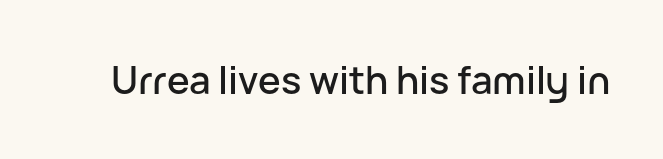
The string is rendered with underlining switched off. Is this a sans? Yes — the strokes have no serifs. Character widths vary here, with narrow letters taking less room than wide ones. Posture: vertical. These lines keep a tight, regular rhythm from letter to letter.
